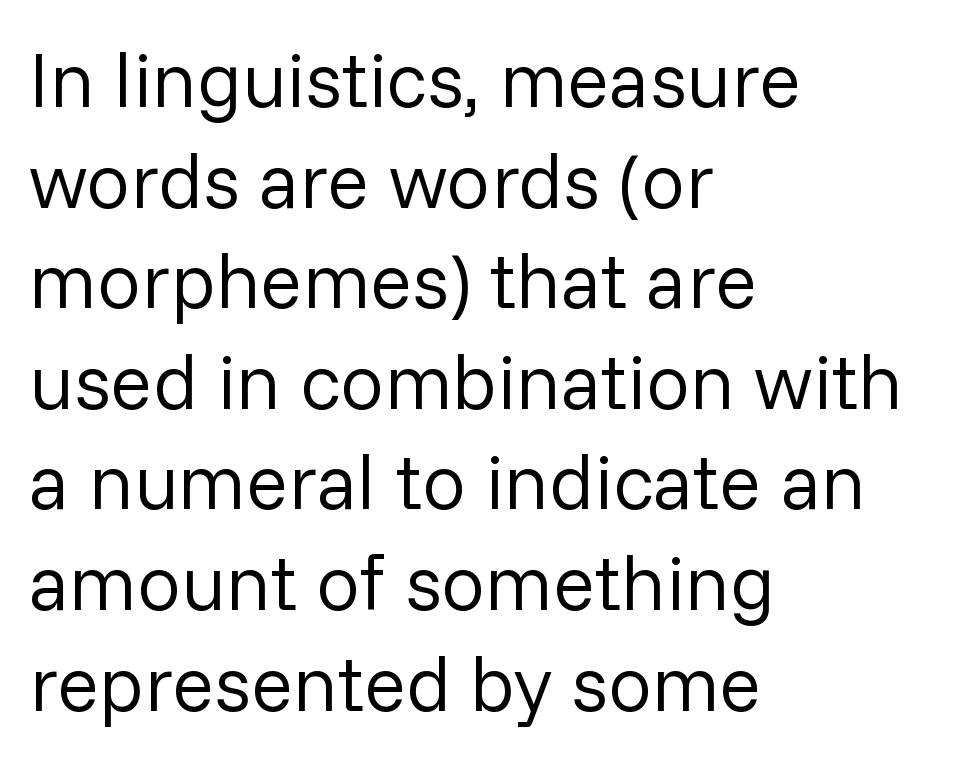
Q: Is the text bold? A: No.
Q: Is the text italic (slanted)? A: No, it is upright.
Q: Is the typeface a serif or a sans-serif typeface? A: Sans-serif.
Q: Is the text underlined? A: No.
Q: How is the paragraph aligned? A: Left-aligned.
Q: Is the spacing between letters normal or unusually wide? A: Normal.
Q: Is the spacing between lines tight, normal or loose? A: Normal.
Q: Width (condensed, normal, or wide)? A: Normal.
Q: Stroke contrast? A: Low.
Q: x-height? A: Medium.
Q: Monospaced? A: No.
